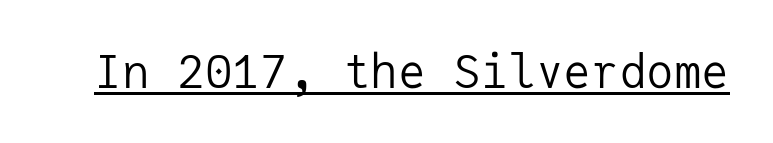
The image shows 46 px regular-weight sans-serif type, upright, monospaced; set normal letter spacing, underlined; low stroke contrast and a medium x-height.
